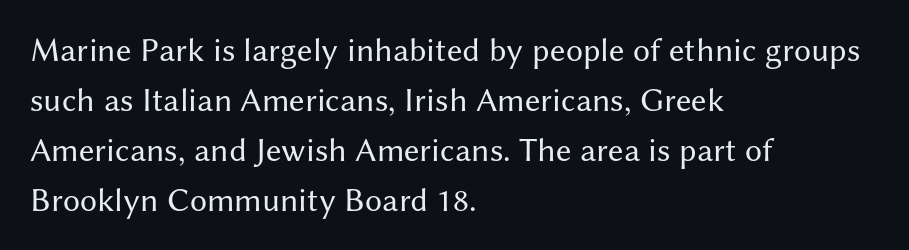
{"serif": "no", "italic": "no", "bold": "no", "weight": "regular", "width": "normal", "stroke_contrast": "medium", "x_height": "medium", "monospaced": "no", "underline": "no", "align": "left", "line_spacing": "normal", "line_spacing_ratio": 1.47, "letter_spacing": "normal", "letter_spacing_em": 0.0, "glyph_px": 34}
